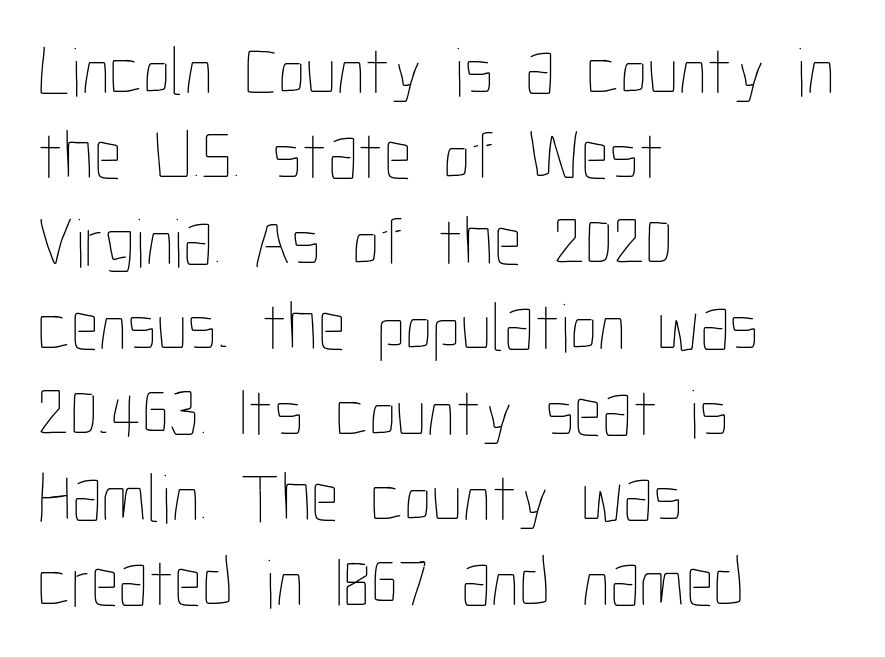
The image shows 70 px thin, condensed type, upright; set left-aligned, line spacing 1.22x, normal letter spacing, not underlined; low stroke contrast and a medium x-height.
